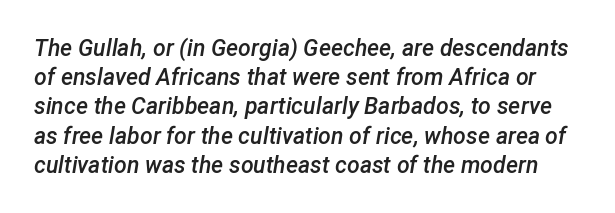
The image shows 23 px text type, italic (leaning right); set normal line spacing (1.27x), normal letter spacing, not underlined.
